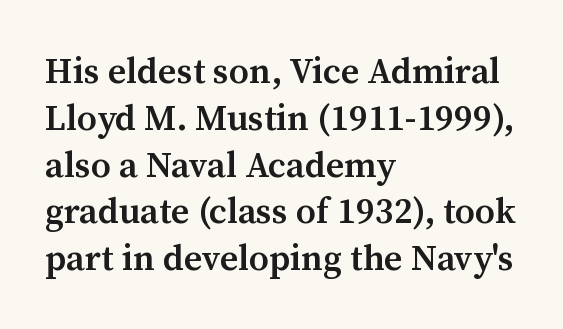
The image shows 36 px semibold serif type, upright; set left-aligned, normal line spacing (1.3x), normal letter spacing, not underlined; medium stroke contrast and a medium x-height.
